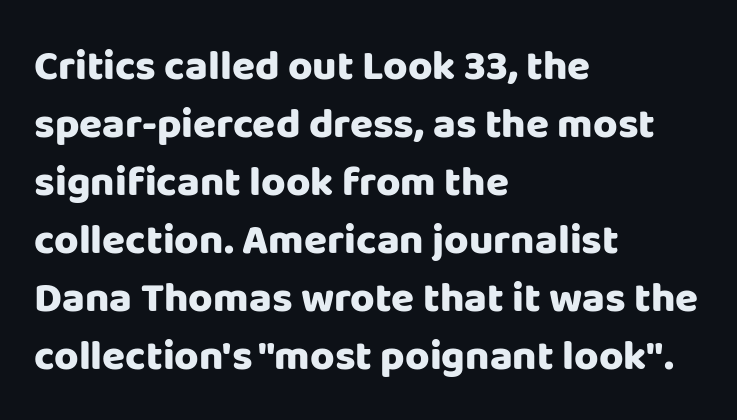
Q: Is the text bold? A: Yes.
Q: Is the text italic (slanted)? A: No, it is upright.
Q: Is the typeface a serif or a sans-serif typeface? A: Sans-serif.
Q: Is the text underlined? A: No.
Q: How is the paragraph aligned? A: Left-aligned.
Q: Is the spacing between letters normal or unusually wide? A: Normal.
Q: Is the spacing between lines tight, normal or loose? A: Normal.
Q: Width (condensed, normal, or wide)? A: Normal.
Q: Stroke contrast? A: Low.
Q: x-height? A: Large.
Q: Monospaced? A: No.
